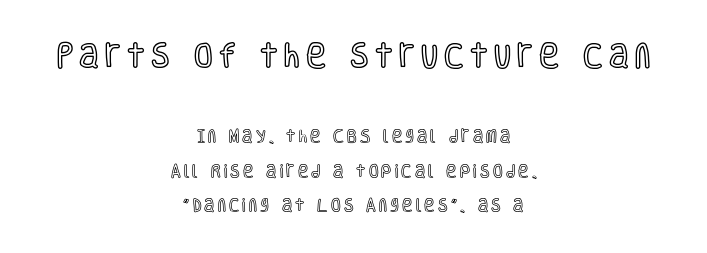
{"italic": "no", "underline": "no", "align": "center", "line_spacing": "loose", "line_spacing_ratio": 2.44, "letter_spacing": "wide", "letter_spacing_em": 0.23, "larger_block": "first", "size_ratio": 1.93, "glyph_px": 27}
